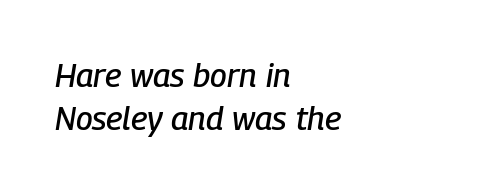
In CSS terms this would be text-align: left. The letters advance in unequal steps, a hallmark of proportional type. Students, note that the glyphs here touch the page at normal intervals. These lines sit exactly where default settings would place them. Bare-footed words on every line.
